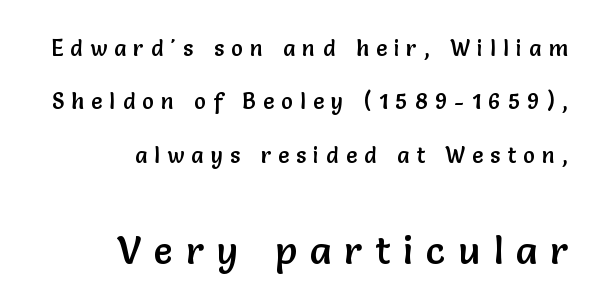
{"serif": "no", "italic": "no", "width": "normal", "stroke_contrast": "low", "x_height": "medium", "monospaced": "no", "underline": "no", "align": "right", "line_spacing": "loose", "line_spacing_ratio": 2.43, "letter_spacing": "wide", "letter_spacing_em": 0.33, "larger_block": "second", "size_ratio": 1.77, "glyph_px": 39}
